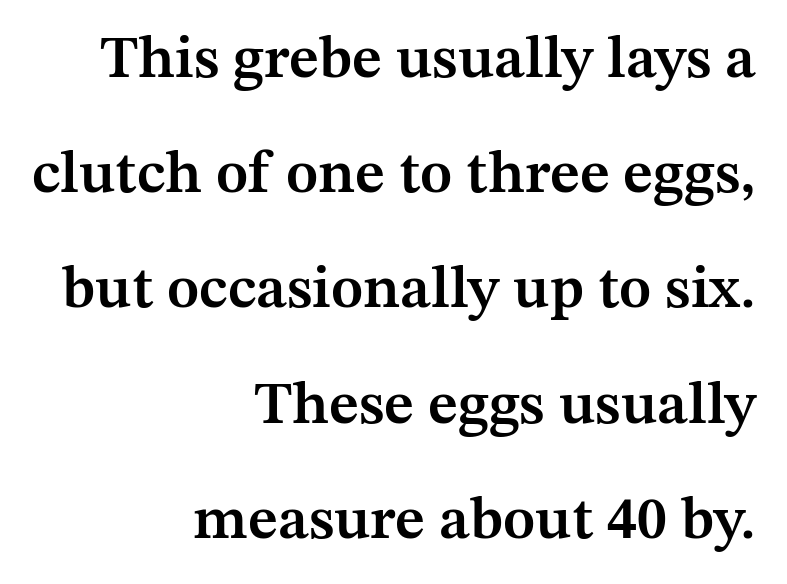
The image shows 60 px semibold serif type, upright; set right-aligned, loose line spacing (1.92x), normal letter spacing, not underlined; medium stroke contrast and a medium x-height.
